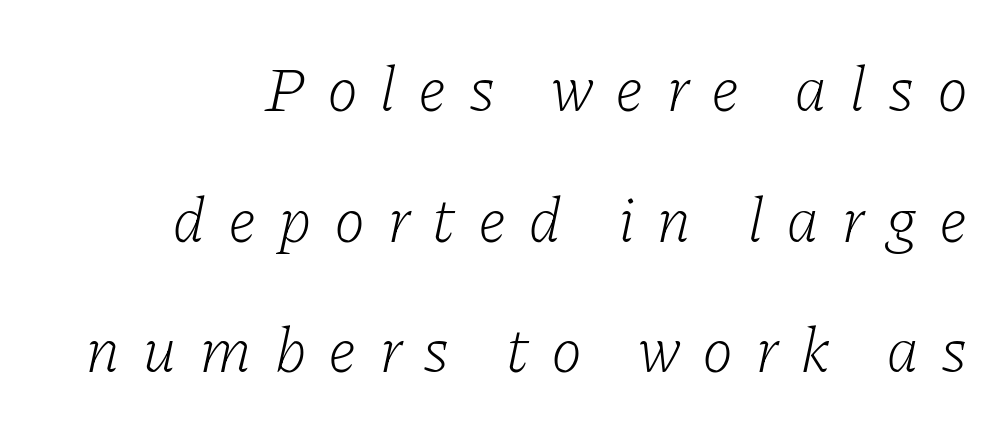
Q: Is the text bold? A: No.
Q: Is the text italic (slanted)? A: Yes, it leans right by about 11 degrees.
Q: Is the typeface a serif or a sans-serif typeface? A: Serif.
Q: Is the text underlined? A: No.
Q: Is the spacing between letters normal or unusually wide? A: Unusually wide.
Q: Is the spacing between lines tight, normal or loose? A: Loose.
Q: Width (condensed, normal, or wide)? A: Normal.
Q: Stroke contrast? A: Low.
Q: x-height? A: Medium.
Q: Monospaced? A: No.
